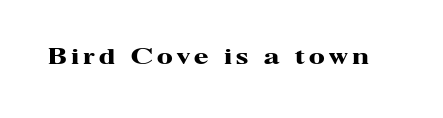
Q: Is the text bold? A: Yes.
Q: Is the text italic (slanted)? A: No, it is upright.
Q: Is the text underlined? A: No.
Q: Is the spacing between letters normal or unusually wide? A: Unusually wide.
